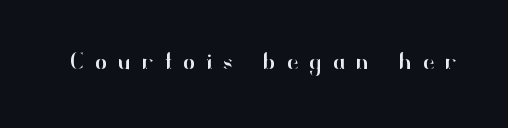
The image shows 23 px text type, upright; set unusually wide letter spacing (+0.47 em), not underlined.
